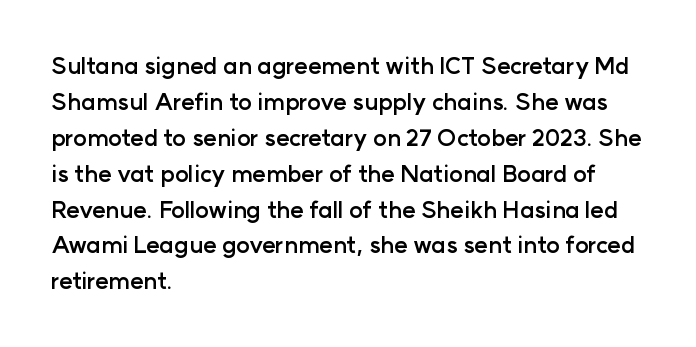
The line-height multiplier appears to be the usual default. Plain, unruled lines of type. The type is set solid horizontally, with unmodified tracking. Horizontal alignment here is leftward, the default for most running prose. Does the weight exceed regular? Yes, all the way to bold.
